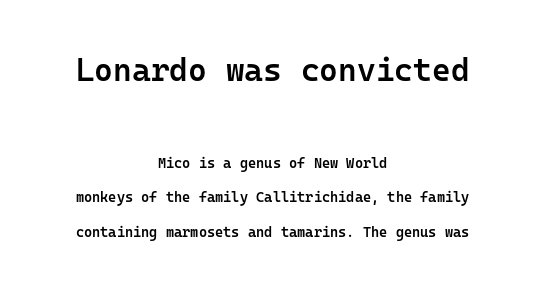
Q: Is the text bold? A: Semi-bold.
Q: Is the text italic (slanted)? A: No, it is upright.
Q: Is the typeface a serif or a sans-serif typeface? A: Sans-serif.
Q: Is the text underlined? A: No.
Q: How is the paragraph aligned? A: Centered.
Q: Is the spacing between letters normal or unusually wide? A: Normal.
Q: Is the spacing between lines tight, normal or loose? A: Loose.
Q: Which block of text is set in a larger size, the first (top) or the second (bottom)? A: The first (top) one.
Q: Width (condensed, normal, or wide)? A: Normal.
Q: Stroke contrast? A: Low.
Q: x-height? A: Medium.
Q: Monospaced? A: Yes.
